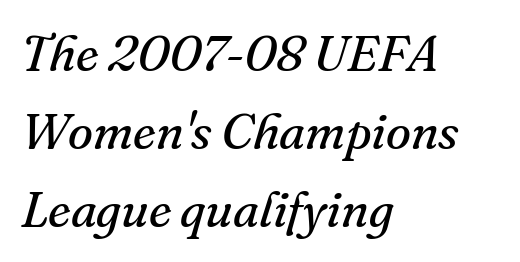
Q: Is the text bold? A: No.
Q: Is the text italic (slanted)? A: Yes, it leans right by about 16 degrees.
Q: Is the typeface a serif or a sans-serif typeface? A: Serif.
Q: Is the text underlined? A: No.
Q: How is the paragraph aligned? A: Left-aligned.
Q: Is the spacing between letters normal or unusually wide? A: Normal.
Q: Is the spacing between lines tight, normal or loose? A: Normal.
Q: Width (condensed, normal, or wide)? A: Normal.
Q: Stroke contrast? A: Medium.
Q: x-height? A: Small.
Q: Monospaced? A: No.
